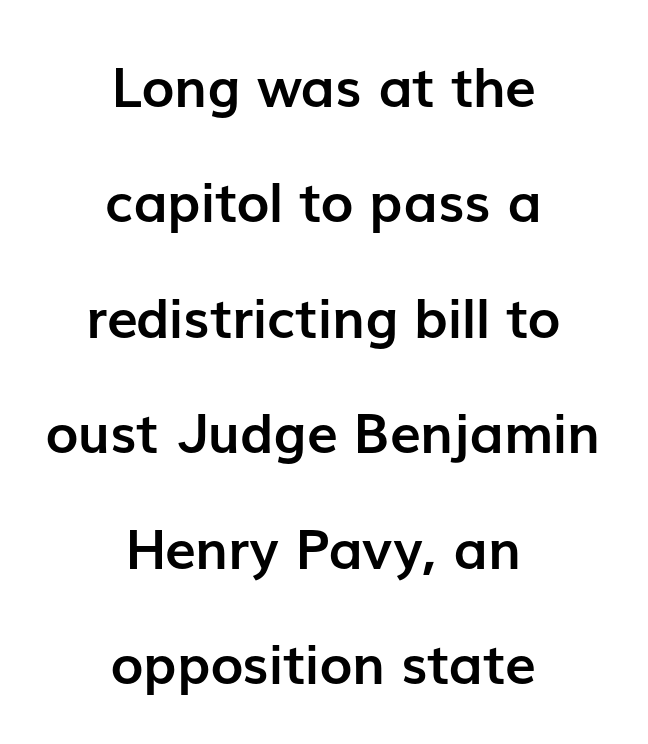
The space beneath each line is pristine and unruled. Serifs: no, the terminals of the letterforms are clean. Default kerning and tracking; the words read as compact shapes. Note the varied advance widths — an 'i' is clearly narrower than an 'm'.
